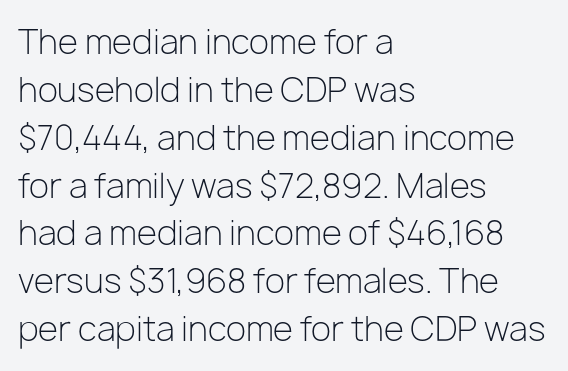
You can tell it's not italic because the verticals are truly vertical. Weight class: somewhere from thin through regular. The paragraph shown leans on its left margin. Font category for this specimen: sans-serif. A normal amount of white space separates one row of letters from the next.
